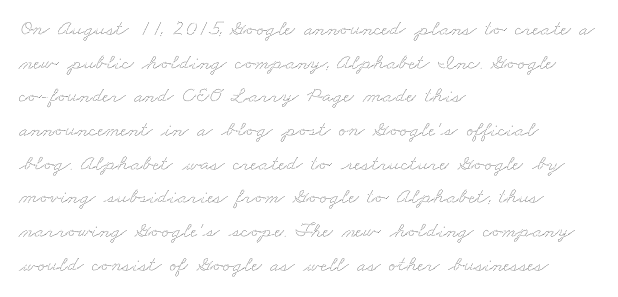
The image shows 22 px text type; set left-aligned, normal line spacing (1.53x), normal letter spacing, not underlined.
